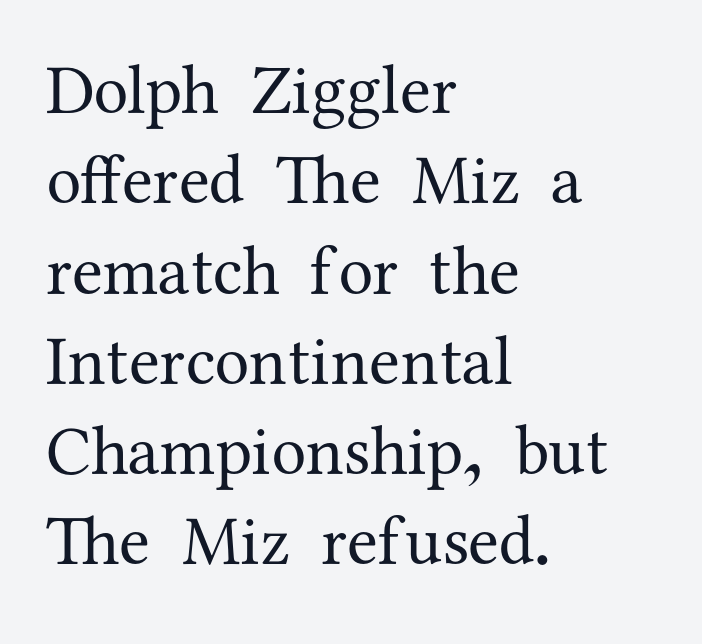
The words here are not underlined. The font family rendered here belongs to the serif group. Is the letter spacing exaggerated? No — it looks like the ordinary default. The typesetting does not lean heavy: it is not bold. Character widths vary here, with narrow letters taking less room than wide ones.
